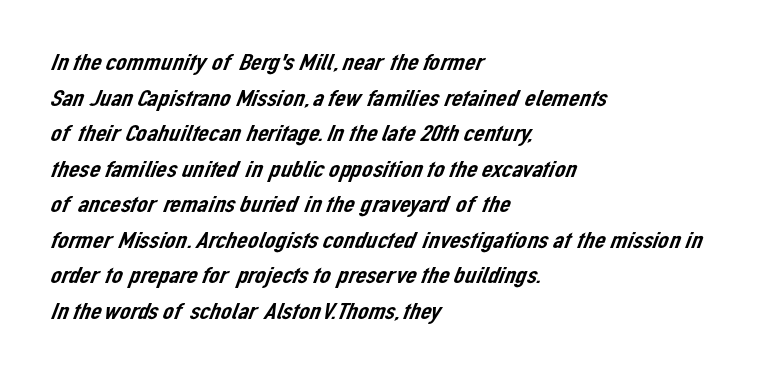
The image shows 24 px text type; set left-aligned, normal line spacing (1.48x), normal letter spacing, not underlined.
